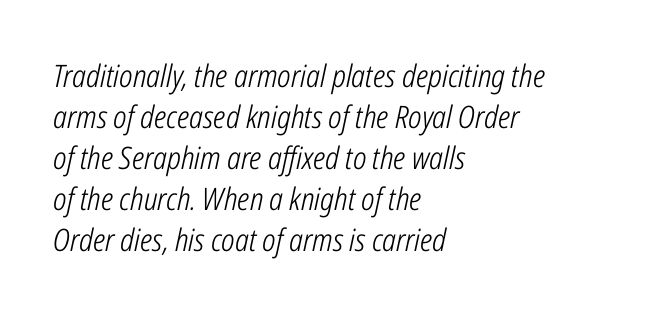
Q: Is the text bold? A: No.
Q: Is the text italic (slanted)? A: Yes, it leans right by about 12 degrees.
Q: Is the text underlined? A: No.
Q: How is the paragraph aligned? A: Left-aligned.
Q: Is the spacing between letters normal or unusually wide? A: Normal.
Q: Is the spacing between lines tight, normal or loose? A: Normal.
Q: Width (condensed, normal, or wide)? A: Condensed.
Q: Stroke contrast? A: Low.
Q: x-height? A: Medium.
Q: Monospaced? A: No.
